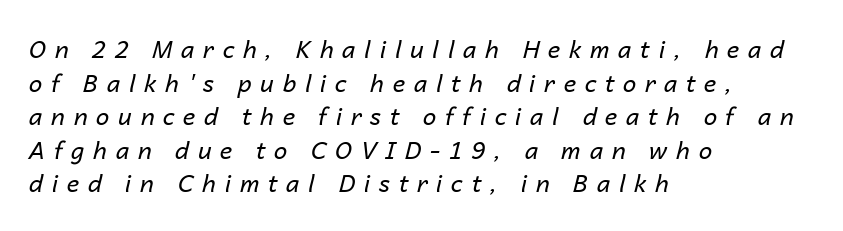
{"italic": "yes", "lean": "right", "slant_degrees": 14, "bold": "no", "underline": "no", "align": "left", "line_spacing": "normal", "line_spacing_ratio": 1.4, "letter_spacing": "wide", "letter_spacing_em": 0.36, "glyph_px": 24}
